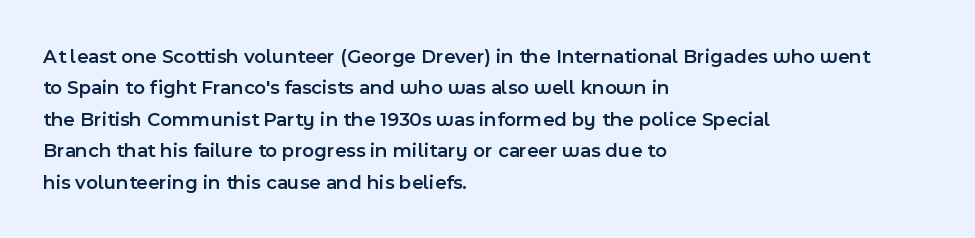
The characters look somewhat weighty, a semibold short of true bold. The passage shown is not underscored anywhere. Tall strokes in this sample are plumb rather than angled. Observe the ordinary spacing: letters are neighbours, not strangers.
